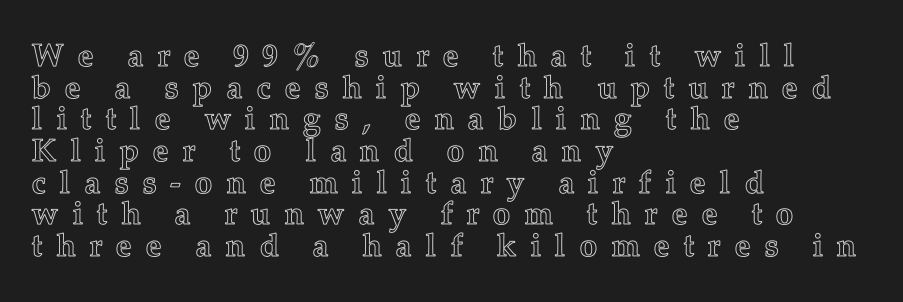
The image shows 32 px text type, upright; set left-aligned, tight line spacing (0.99x), unusually wide letter spacing (+0.42 em), not underlined; a medium x-height.
